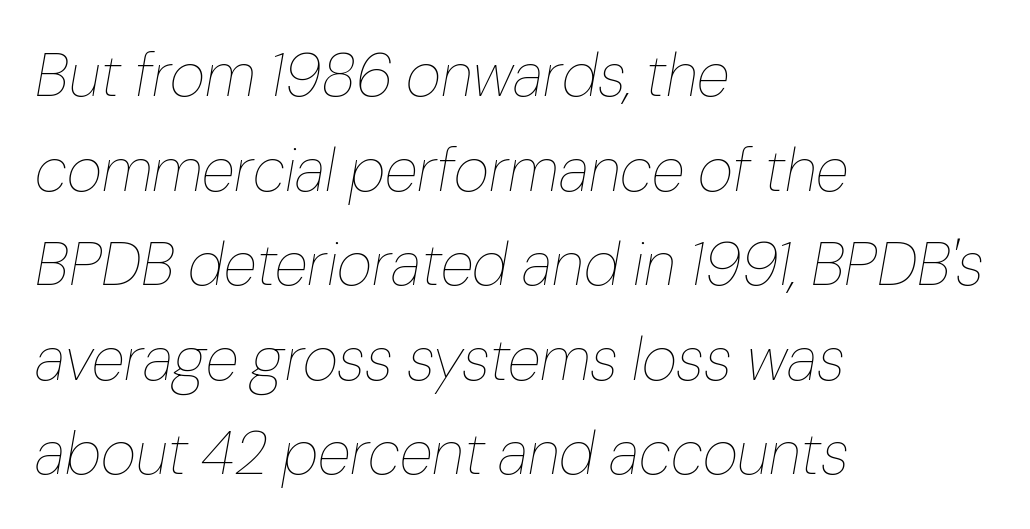
Q: Is the text bold? A: No.
Q: Is the text italic (slanted)? A: Yes, it leans right by about 10 degrees.
Q: Is the text underlined? A: No.
Q: How is the paragraph aligned? A: Left-aligned.
Q: Is the spacing between letters normal or unusually wide? A: Normal.
Q: Is the spacing between lines tight, normal or loose? A: Normal.
Q: Width (condensed, normal, or wide)? A: Normal.
Q: Stroke contrast? A: Low.
Q: x-height? A: Medium.
Q: Monospaced? A: No.
